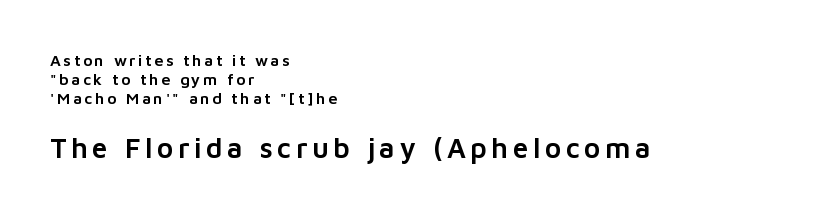
The image shows 28 px sans-serif type, upright; set left-aligned, line spacing 1.19x, not underlined; the second (bottom) block is 1.75x larger; low stroke contrast and a medium x-height.
